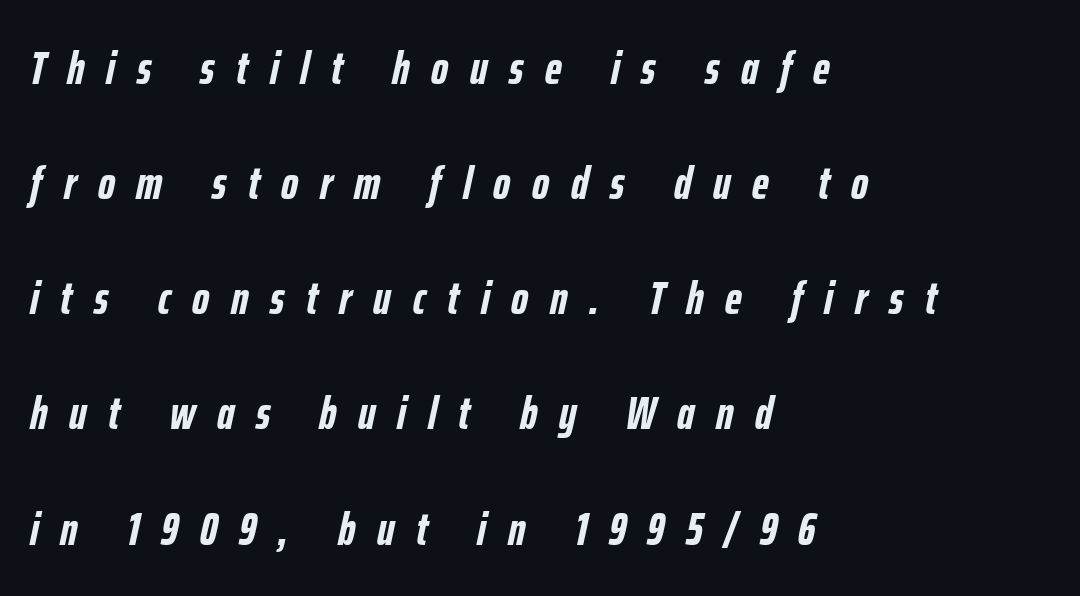
The image shows 47 px semibold, condensed type, italic (leaning right); set left-aligned, loose line spacing (2.45x), unusually wide letter spacing (+0.46 em), not underlined; low stroke contrast and a medium x-height.
